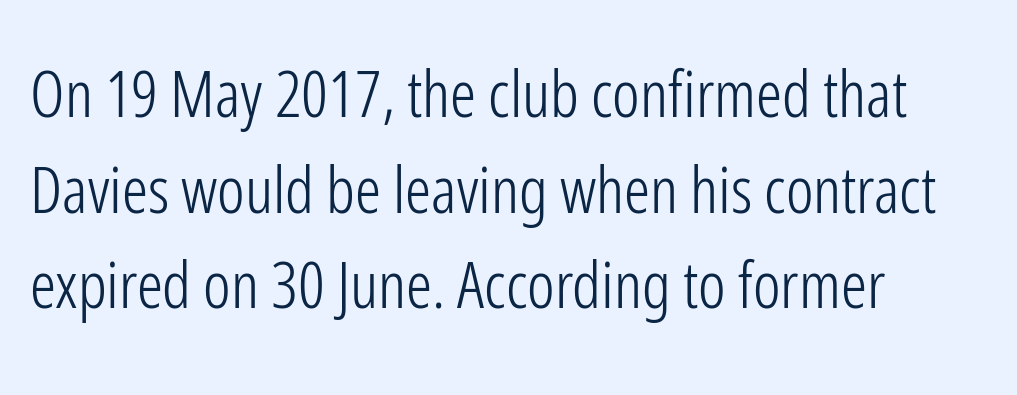
The leading is moderate, giving the passage an even texture. The cut favours lightness, reaching ordinary text weight at its darkest. Every character sits straight up, as roman type does. Do the characters align in a grid? No, the font is proportional.
